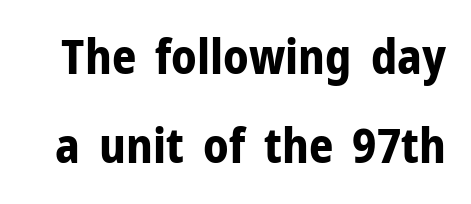
Q: Is the text bold? A: Yes.
Q: Is the text italic (slanted)? A: No, it is upright.
Q: Is the typeface a serif or a sans-serif typeface? A: Sans-serif.
Q: Is the text underlined? A: No.
Q: Is the spacing between letters normal or unusually wide? A: Normal.
Q: Width (condensed, normal, or wide)? A: Normal.
Q: Stroke contrast? A: Low.
Q: x-height? A: Medium.
Q: Monospaced? A: No.
